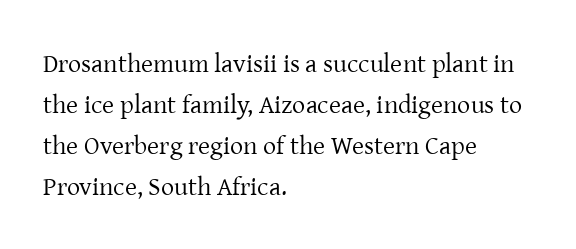
The image shows 26 px text type, upright; set left-aligned, normal line spacing (1.58x), normal letter spacing, not underlined.
